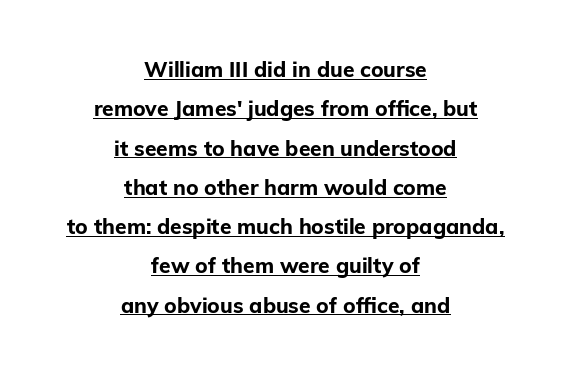
The image shows 21 px bold type, upright; set centered, line spacing 1.87x, normal letter spacing, underlined.
